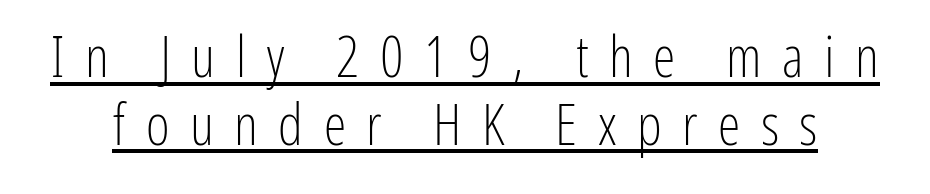
Q: Is the text bold? A: No.
Q: Is the text italic (slanted)? A: No, it is upright.
Q: Is the typeface a serif or a sans-serif typeface? A: Sans-serif.
Q: Is the text underlined? A: Yes.
Q: Is the spacing between letters normal or unusually wide? A: Unusually wide.
Q: Width (condensed, normal, or wide)? A: Condensed.
Q: Stroke contrast? A: Low.
Q: x-height? A: Medium.
Q: Monospaced? A: No.
